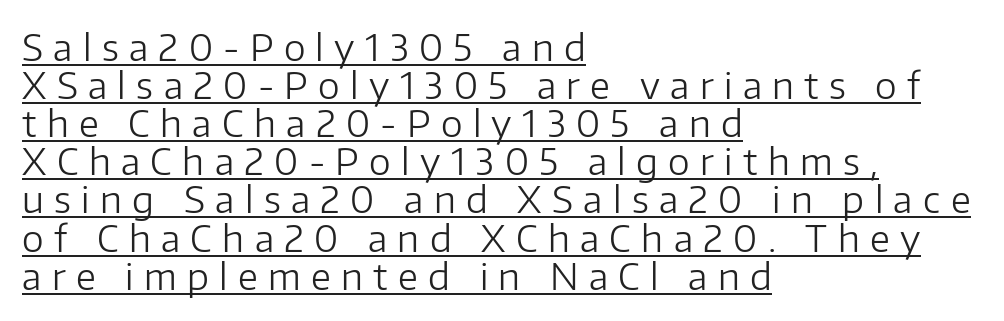
The image shows 37 px light sans-serif type, upright; set left-aligned, tight line spacing (1.03x), unusually wide letter spacing (+0.28 em), underlined; low stroke contrast and a medium x-height.
